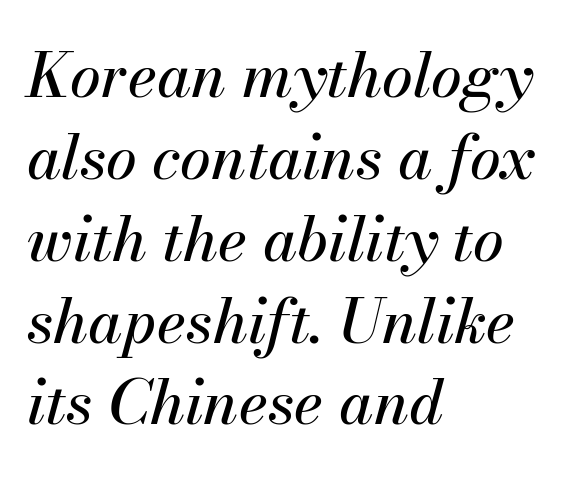
The paragraph has a hard left edge and a soft right edge. Letters rest on an invisible, unmarked baseline. A typesetter would mark this as italic. How would I describe the line gaps? Plain and ordinary. Between one letter and the next there's only the usual sliver of space. The face used here is proportionally spaced, like ordinary book or web type.
